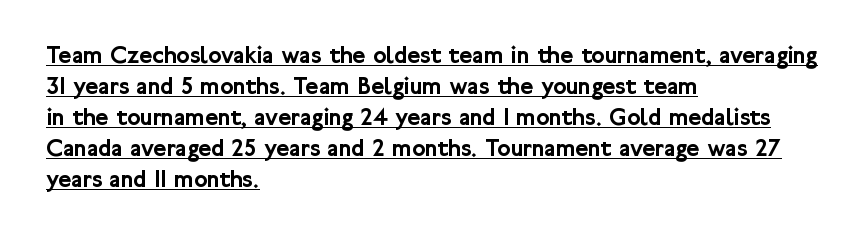
In CSS terms this would be text-align: left. The letterforms sit shoulder to shoulder at normal distance. This is roman type, the default non-slanted kind. Quick note: underline on.
